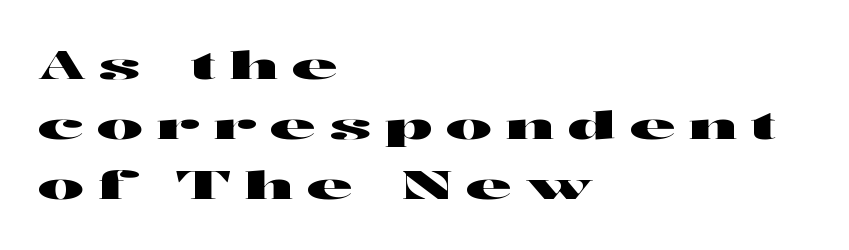
{"serif": "no", "italic": "no", "width": "wide", "stroke_contrast": "high", "x_height": "medium", "monospaced": "no", "underline": "no", "align": "left", "line_spacing": "normal", "line_spacing_ratio": 1.54, "letter_spacing": "wide", "letter_spacing_em": 0.35, "glyph_px": 39}
